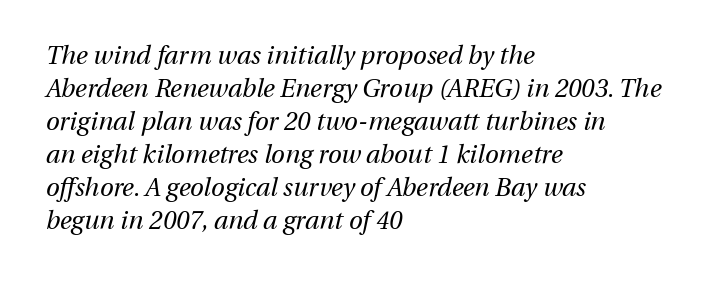
The image shows 25 px text type, italic (leaning right); set left-aligned, normal line spacing (1.32x), normal letter spacing, not underlined.
